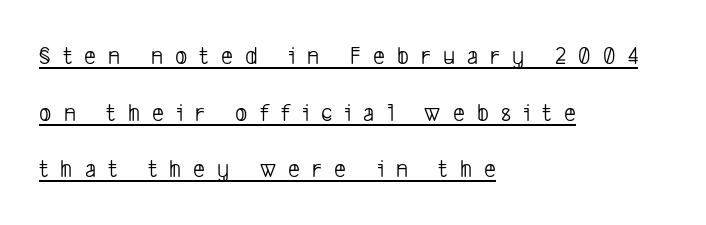
Q: Is the text bold? A: No.
Q: Is the text underlined? A: Yes.
Q: How is the paragraph aligned? A: Left-aligned.
Q: Is the spacing between letters normal or unusually wide? A: Unusually wide.
Q: Is the spacing between lines tight, normal or loose? A: Loose.
